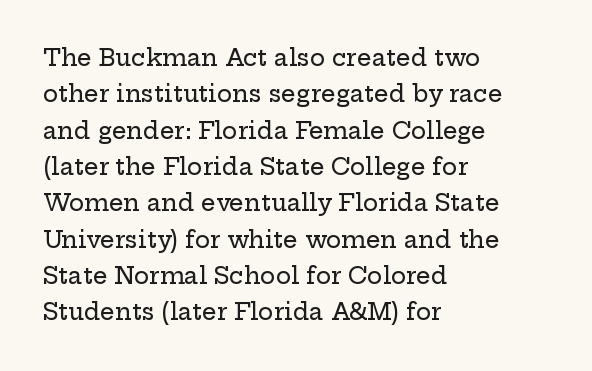
{"italic": "no", "underline": "no", "align": "left", "line_spacing": "normal", "line_spacing_ratio": 1.58, "letter_spacing": "normal", "letter_spacing_em": 0.0, "glyph_px": 23}
